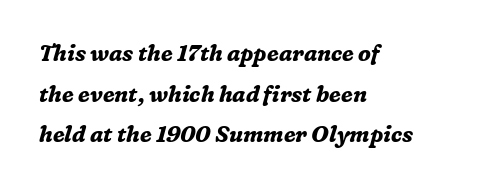
Q: Is the text bold? A: Yes.
Q: Is the text italic (slanted)? A: Yes, it leans right by about 16 degrees.
Q: Is the text underlined? A: No.
Q: How is the paragraph aligned? A: Left-aligned.
Q: Is the spacing between letters normal or unusually wide? A: Normal.
